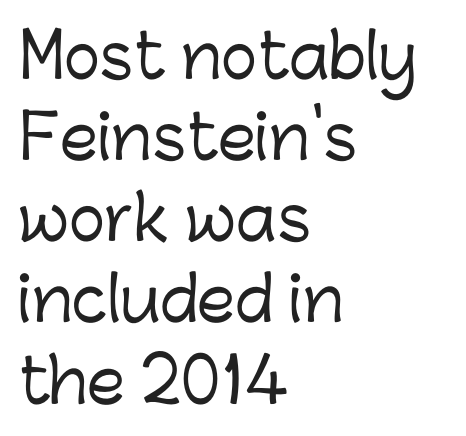
Q: Is the text italic (slanted)? A: No, it is upright.
Q: Is the typeface a serif or a sans-serif typeface? A: Sans-serif.
Q: Is the text underlined? A: No.
Q: How is the paragraph aligned? A: Left-aligned.
Q: Is the spacing between letters normal or unusually wide? A: Normal.
Q: Is the spacing between lines tight, normal or loose? A: Normal.
Q: Width (condensed, normal, or wide)? A: Normal.
Q: Stroke contrast? A: Low.
Q: x-height? A: Medium.
Q: Monospaced? A: No.
